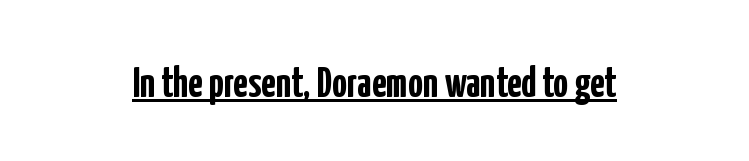
Q: Is the text bold? A: Yes.
Q: Is the text italic (slanted)? A: No, it is upright.
Q: Is the typeface a serif or a sans-serif typeface? A: Sans-serif.
Q: Is the text underlined? A: Yes.
Q: Is the spacing between letters normal or unusually wide? A: Normal.
Q: Width (condensed, normal, or wide)? A: Condensed.
Q: Stroke contrast? A: Low.
Q: x-height? A: Medium.
Q: Monospaced? A: No.
